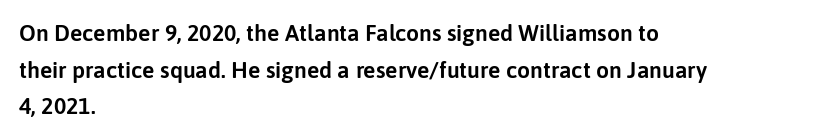
Q: Is the text italic (slanted)? A: No, it is upright.
Q: Is the text underlined? A: No.
Q: How is the paragraph aligned? A: Left-aligned.
Q: Is the spacing between letters normal or unusually wide? A: Normal.
Q: Is the spacing between lines tight, normal or loose? A: Normal.
